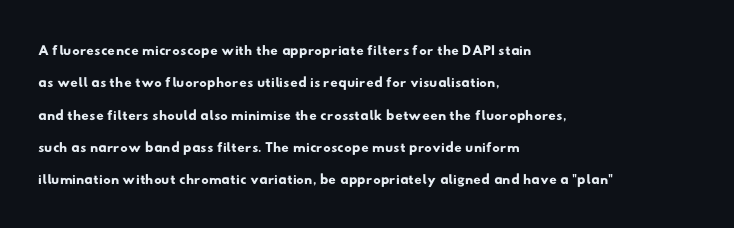
Q: Is the text underlined? A: No.
Q: How is the paragraph aligned? A: Left-aligned.
Q: Is the spacing between letters normal or unusually wide? A: Normal.
Q: Is the spacing between lines tight, normal or loose? A: Normal.
